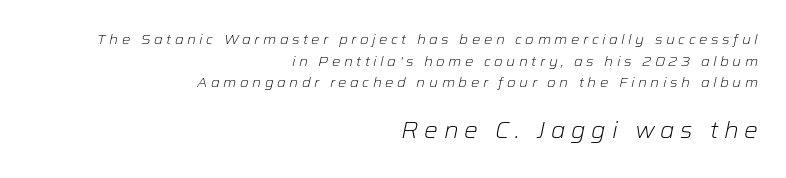
Casual observation: everything's shoved over to the right. The lower block of text is set noticeably larger than the block above it. Letters rest on an invisible, unmarked baseline. Emphasis-style slanted type is in use. Normally led — the rows are evenly, conventionally spaced. Stems here are at most as thick as an everyday book face.
